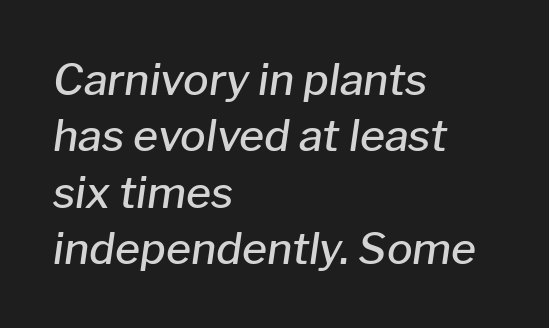
{"italic": "yes", "lean": "right", "slant_degrees": 8, "bold": "semi", "weight": "semibold", "width": "normal", "stroke_contrast": "low", "x_height": "medium", "monospaced": "no", "underline": "no", "align": "left", "line_spacing": "normal", "line_spacing_ratio": 1.31, "letter_spacing": "normal", "letter_spacing_em": 0.0, "glyph_px": 43}
